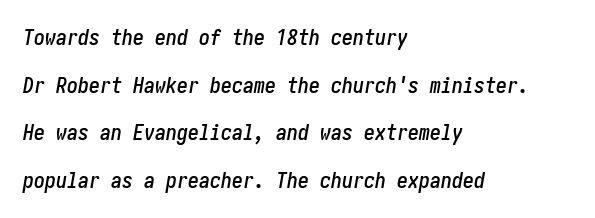
{"italic": "yes", "lean": "right", "slant_degrees": 10, "underline": "no", "align": "left", "line_spacing": "loose", "line_spacing_ratio": 2.17, "letter_spacing": "normal", "letter_spacing_em": 0.0, "glyph_px": 22}
